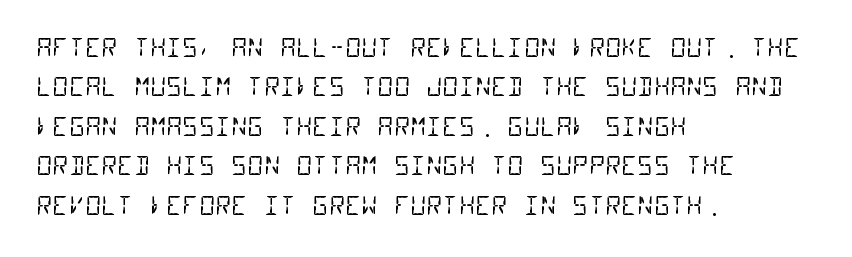
Q: Is the text bold? A: No.
Q: Is the text underlined? A: No.
Q: How is the paragraph aligned? A: Left-aligned.
Q: Is the spacing between letters normal or unusually wide? A: Normal.
Q: Is the spacing between lines tight, normal or loose? A: Normal.
